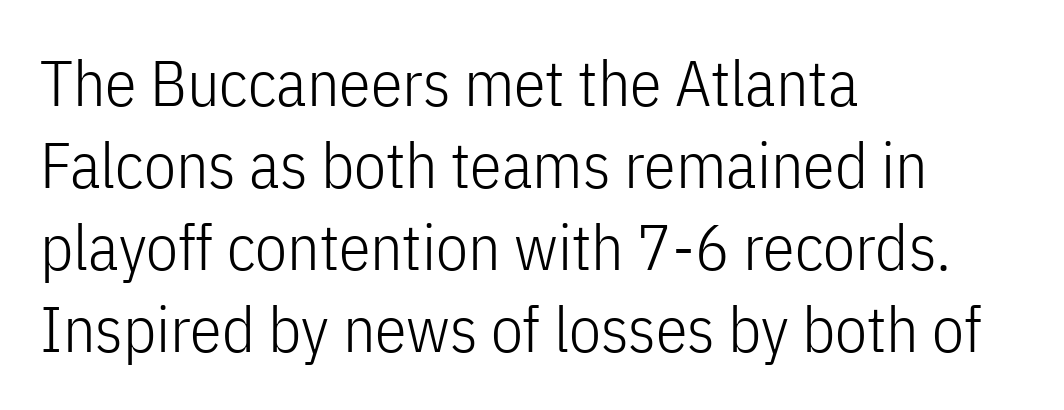
Q: Is the text bold? A: No.
Q: Is the text italic (slanted)? A: No, it is upright.
Q: Is the typeface a serif or a sans-serif typeface? A: Sans-serif.
Q: Is the text underlined? A: No.
Q: How is the paragraph aligned? A: Left-aligned.
Q: Is the spacing between letters normal or unusually wide? A: Normal.
Q: Is the spacing between lines tight, normal or loose? A: Normal.
Q: Width (condensed, normal, or wide)? A: Condensed.
Q: Stroke contrast? A: Low.
Q: x-height? A: Medium.
Q: Monospaced? A: No.
